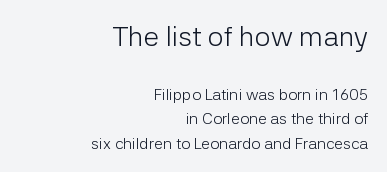
The image shows 28 px light sans-serif type, upright; set right-aligned, normal line spacing (1.52x), normal letter spacing, not underlined; the first (top) block is 1.75x larger; low stroke contrast and a medium x-height.
